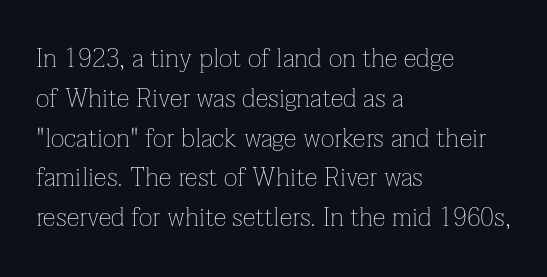
Q: Is the text bold? A: No.
Q: Is the text italic (slanted)? A: No, it is upright.
Q: Is the text underlined? A: No.
Q: How is the paragraph aligned? A: Left-aligned.
Q: Is the spacing between letters normal or unusually wide? A: Normal.
Q: Is the spacing between lines tight, normal or loose? A: Normal.
